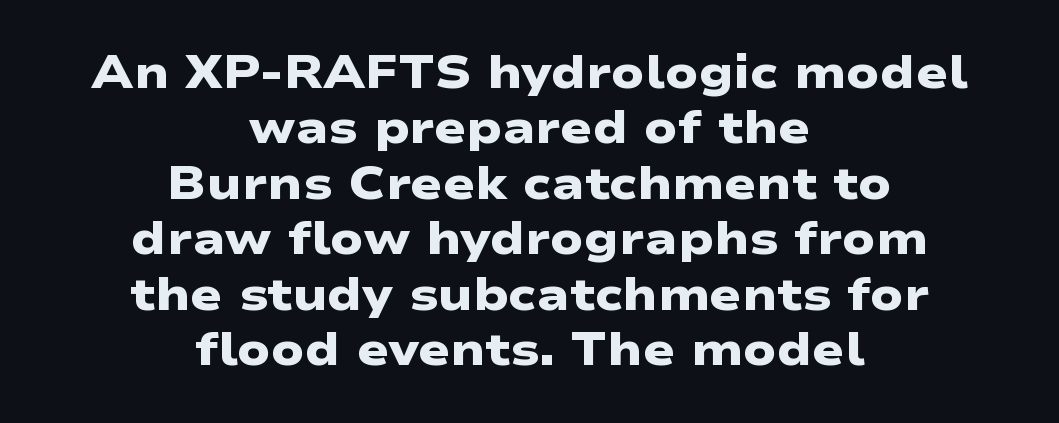
{"serif": "no", "bold": "yes", "weight": "heavy", "width": "wide", "stroke_contrast": "low", "x_height": "medium", "monospaced": "no", "underline": "no", "align": "center", "line_spacing_ratio": 1.18, "letter_spacing": "normal", "letter_spacing_em": 0.0, "glyph_px": 47}
